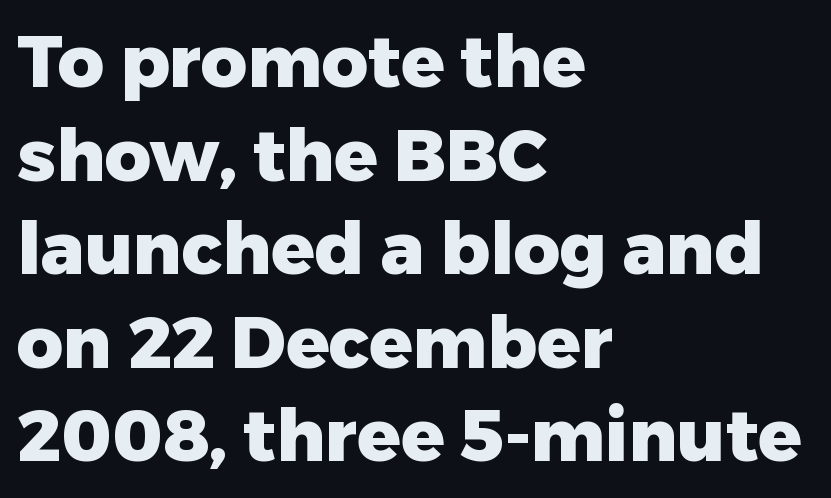
The image shows 72 px heavy sans-serif type, upright; set left-aligned, normal line spacing (1.3x), normal letter spacing, not underlined; low stroke contrast and a medium x-height.
